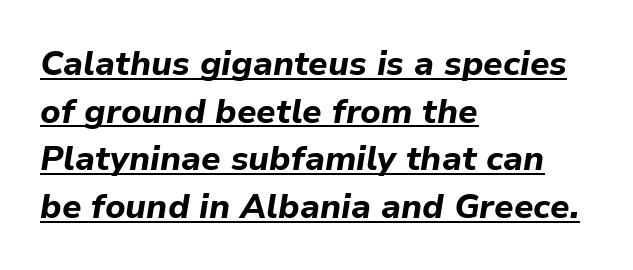
The text carries the slant typical of an italic or oblique font. Rows of type keep a routine distance in the vertical direction. Is the type bold? Yes — the strokes are clearly thick and heavy. What stands out about the letter spacing? Nothing — it is the standard amount. These lines are set flush left with a ragged right edge.
